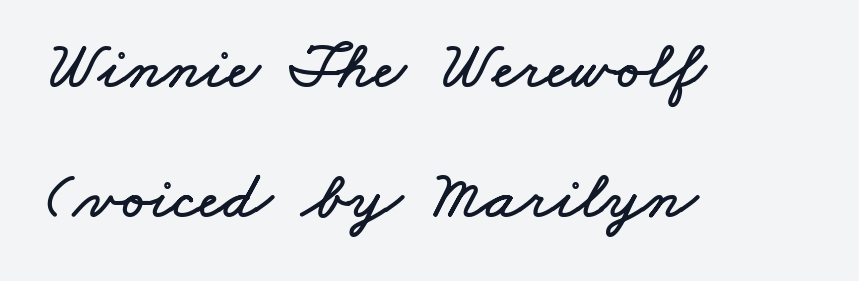
Q: Is the text underlined? A: No.
Q: How is the paragraph aligned? A: Left-aligned.
Q: Is the spacing between letters normal or unusually wide? A: Normal.
Q: Width (condensed, normal, or wide)? A: Wide.
Q: Stroke contrast? A: Low.
Q: x-height? A: Small.
Q: Monospaced? A: No.
